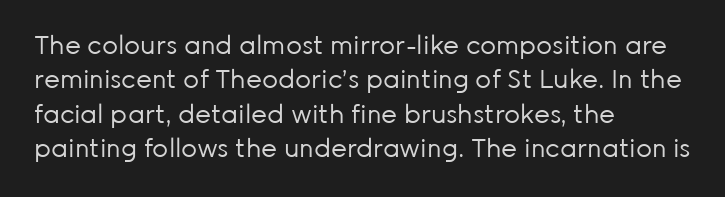
{"italic": "no", "bold": "no", "underline": "no", "align": "left", "line_spacing": "normal", "line_spacing_ratio": 1.38, "letter_spacing": "normal", "letter_spacing_em": 0.0, "glyph_px": 25}
